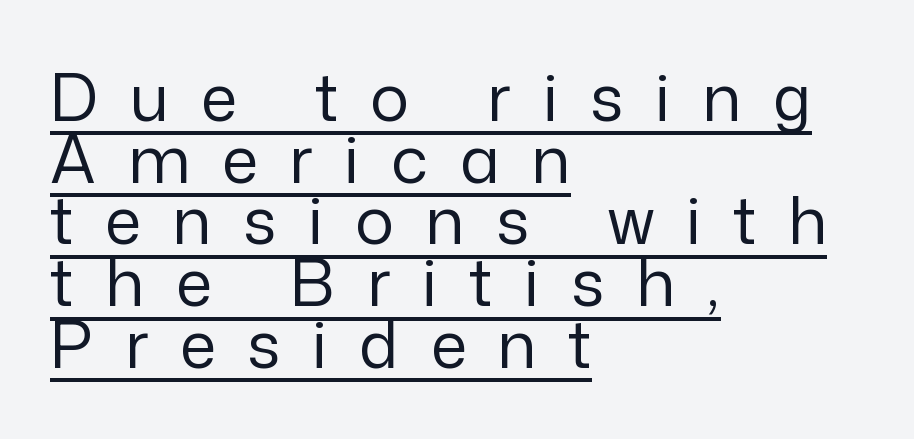
{"serif": "no", "italic": "no", "bold": "no", "weight": "regular", "width": "normal", "stroke_contrast": "low", "x_height": "medium", "monospaced": "no", "underline": "yes", "align": "left", "line_spacing": "tight", "line_spacing_ratio": 0.95, "letter_spacing": "wide", "letter_spacing_em": 0.49, "glyph_px": 65}
